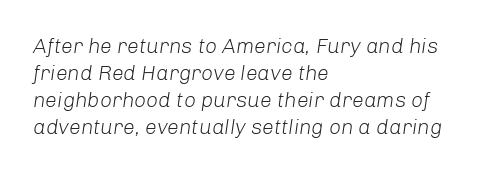
Type without underlining. Leftover space on each line is placed entirely after the last word. Rendered with sloped, italic letterforms. The letters look calm and open, with moderate or lighter stems.
